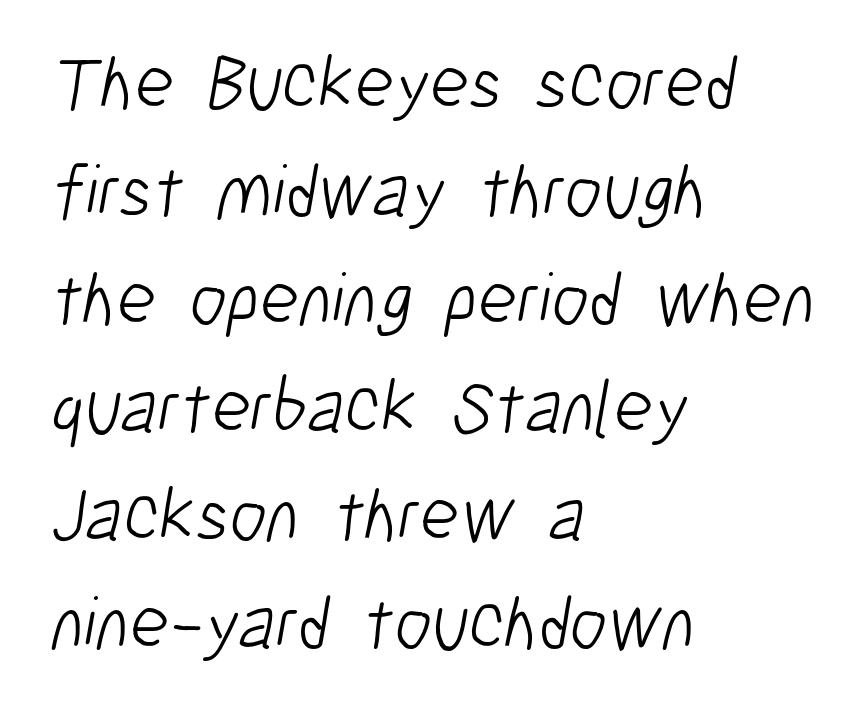
{"serif": "no", "bold": "no", "weight": "light", "width": "condensed", "stroke_contrast": "low", "x_height": "medium", "monospaced": "no", "underline": "no", "align": "left", "line_spacing": "normal", "line_spacing_ratio": 1.44, "letter_spacing": "normal", "letter_spacing_em": 0.0, "glyph_px": 75}
